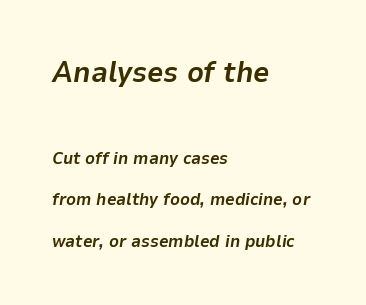
The image shows 29 px bold type, italic (leaning right); set left-aligned, loose line spacing (2.44x), normal letter spacing, not underlined; the first (top) block is 1.71x larger; low stroke contrast and a medium x-height.
